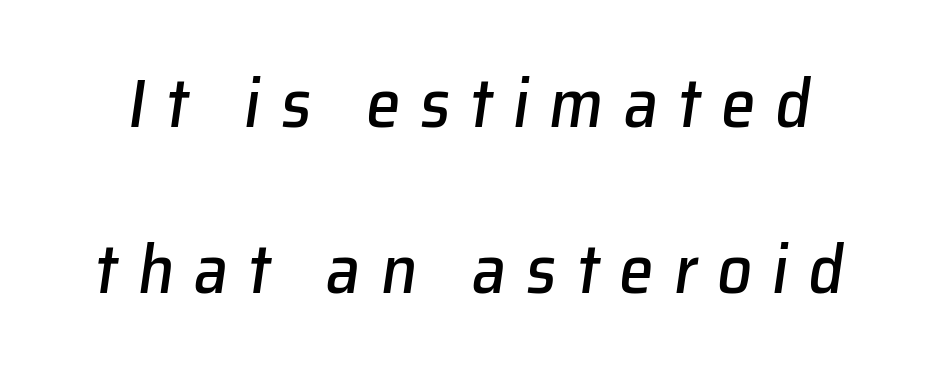
The image shows 69 px text type, italic (leaning right); set loose line spacing (2.4x), unusually wide letter spacing (+0.29 em), not underlined; low stroke contrast and a medium x-height.
